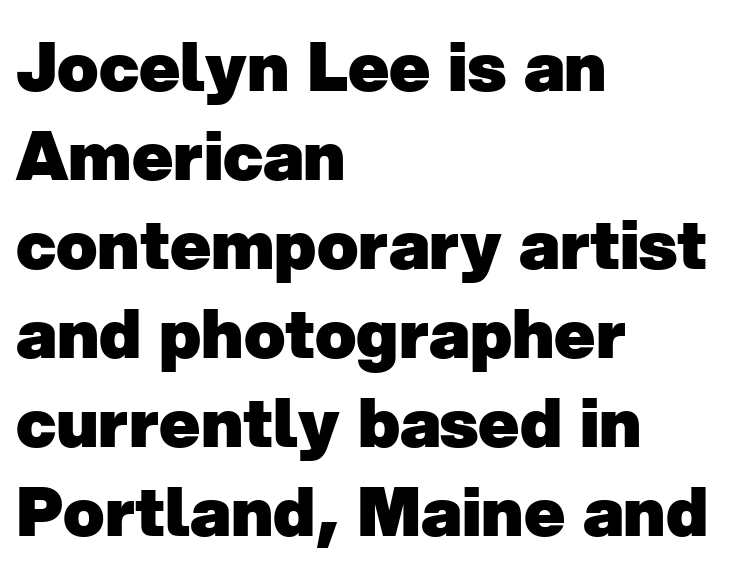
The image shows 68 px heavy sans-serif type; set left-aligned, normal line spacing (1.31x), normal letter spacing, not underlined; low stroke contrast and a medium x-height.
